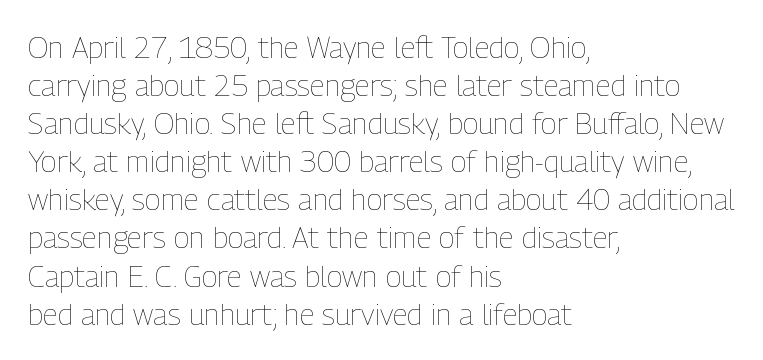
Q: Is the text bold? A: No.
Q: Is the text italic (slanted)? A: No, it is upright.
Q: Is the text underlined? A: No.
Q: How is the paragraph aligned? A: Left-aligned.
Q: Is the spacing between letters normal or unusually wide? A: Normal.
Q: Is the spacing between lines tight, normal or loose? A: Normal.
Q: Width (condensed, normal, or wide)? A: Condensed.
Q: Stroke contrast? A: Low.
Q: x-height? A: Medium.
Q: Monospaced? A: No.
